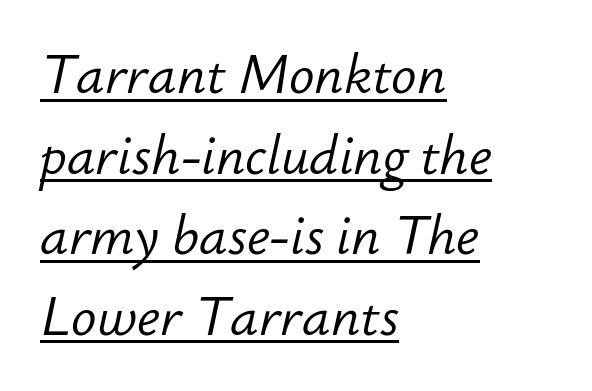
Q: Is the text bold? A: No.
Q: Is the text italic (slanted)? A: Yes, it leans right by about 12 degrees.
Q: Is the text underlined? A: Yes.
Q: How is the paragraph aligned? A: Left-aligned.
Q: Is the spacing between letters normal or unusually wide? A: Normal.
Q: Is the spacing between lines tight, normal or loose? A: Normal.
Q: Width (condensed, normal, or wide)? A: Normal.
Q: Stroke contrast? A: Low.
Q: x-height? A: Small.
Q: Monospaced? A: No.
